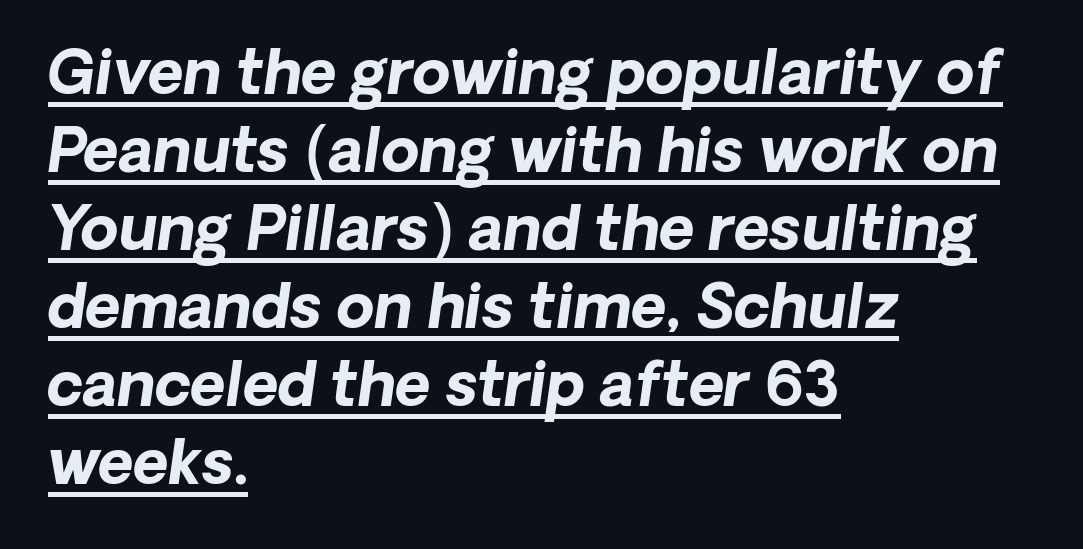
{"serif": "no", "bold": "yes", "weight": "bold", "width": "normal", "stroke_contrast": "low", "x_height": "medium", "monospaced": "no", "underline": "yes", "align": "left", "line_spacing": "normal", "line_spacing_ratio": 1.28, "letter_spacing": "normal", "letter_spacing_em": 0.0, "glyph_px": 61}
